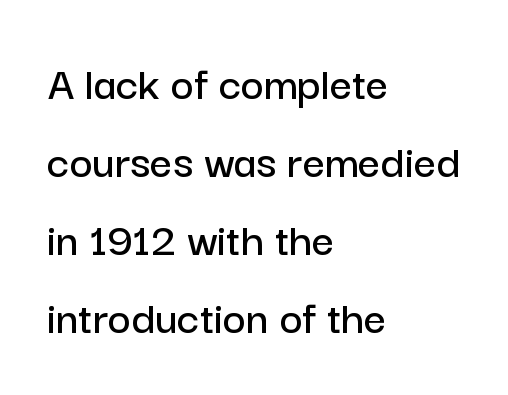
The image shows 49 px sans-serif type, upright; set left-aligned, normal line spacing (1.59x), normal letter spacing, not underlined; low stroke contrast and a medium x-height.
